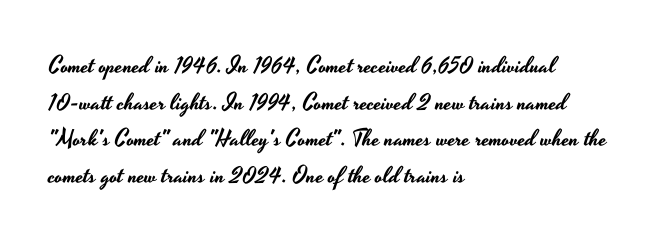
Q: Is the text italic (slanted)? A: Yes.
Q: Is the text underlined? A: No.
Q: How is the paragraph aligned? A: Left-aligned.
Q: Is the spacing between letters normal or unusually wide? A: Normal.
Q: Is the spacing between lines tight, normal or loose? A: Normal.
